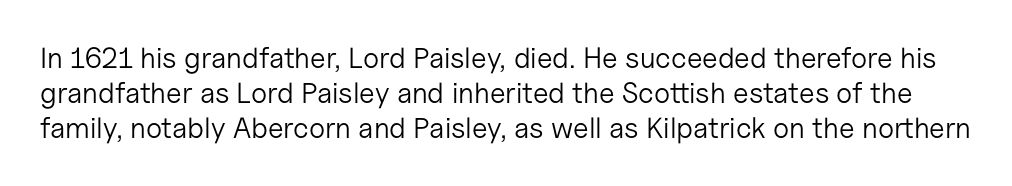
Q: Is the text bold? A: No.
Q: Is the text italic (slanted)? A: No, it is upright.
Q: Is the typeface a serif or a sans-serif typeface? A: Sans-serif.
Q: Is the text underlined? A: No.
Q: Is the spacing between letters normal or unusually wide? A: Normal.
Q: Width (condensed, normal, or wide)? A: Normal.
Q: Stroke contrast? A: Low.
Q: x-height? A: Medium.
Q: Monospaced? A: No.
